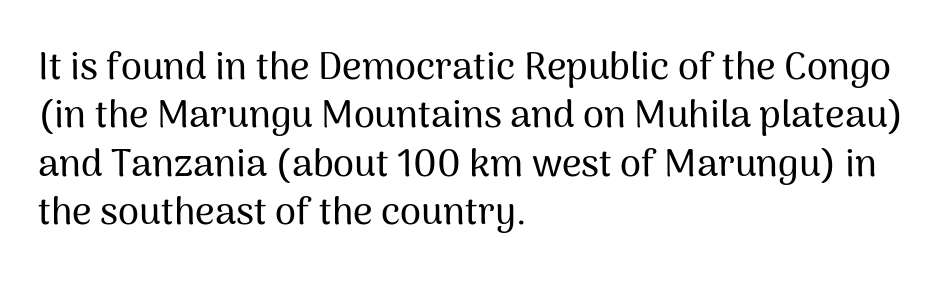
Q: Is the text italic (slanted)? A: No, it is upright.
Q: Is the typeface a serif or a sans-serif typeface? A: Sans-serif.
Q: Is the text underlined? A: No.
Q: How is the paragraph aligned? A: Left-aligned.
Q: Is the spacing between letters normal or unusually wide? A: Normal.
Q: Is the spacing between lines tight, normal or loose? A: Normal.
Q: Width (condensed, normal, or wide)? A: Normal.
Q: Stroke contrast? A: Medium.
Q: x-height? A: Medium.
Q: Monospaced? A: No.
